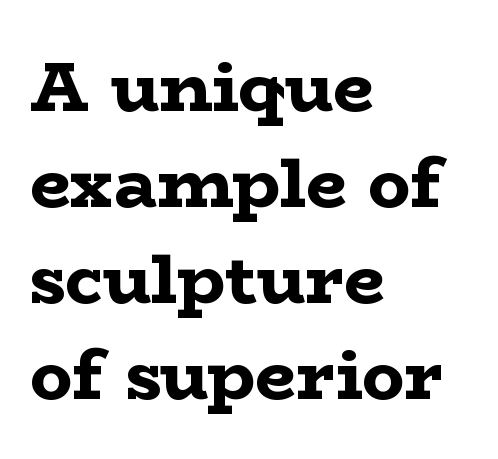
{"serif": "yes", "italic": "no", "bold": "yes", "weight": "bold", "width": "wide", "stroke_contrast": "low", "x_height": "medium", "monospaced": "no", "underline": "no", "align": "left", "line_spacing": "normal", "line_spacing_ratio": 1.35, "letter_spacing": "normal", "letter_spacing_em": 0.0, "glyph_px": 71}
